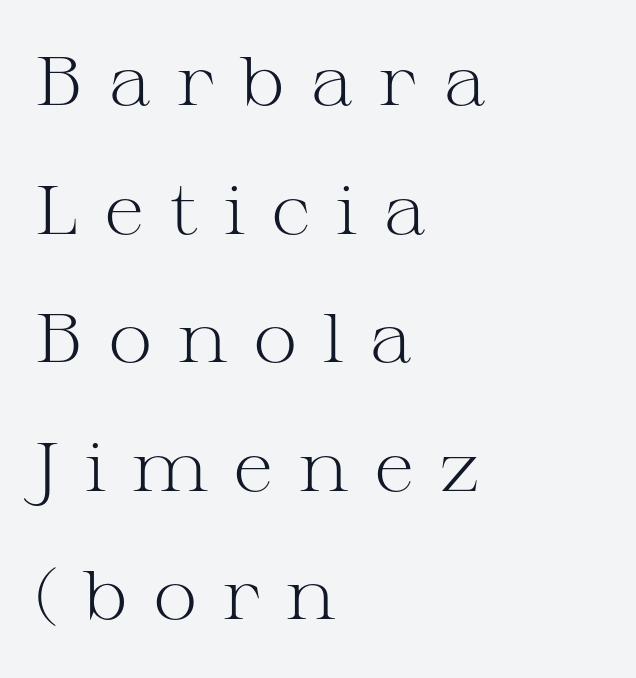
Caption: multi-line text, flush left, ragged right. The space directly below the letters is spotless. Looks like regular typesetting: each glyph gets only the width it needs. Glyph-to-glyph distance is far greater than everyday printed text. The type family on display is of the serif kind.
